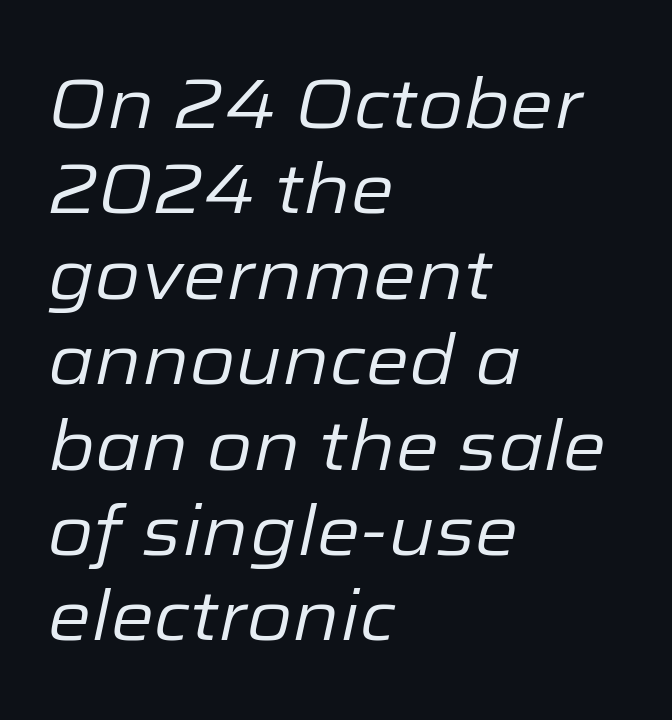
The image shows 70 px regular-weight type, italic (leaning right); set left-aligned, line spacing 1.22x, normal letter spacing, not underlined; low stroke contrast and a medium x-height.
